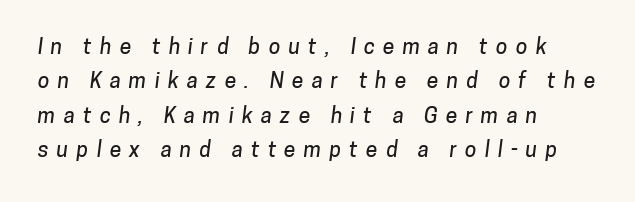
Is there much room between lines? A standard amount, neither cramped nor airy. This sample uses expanded letter spacing, leaving extra air between glyphs. Horizontally, the lines are justified to the leading edge only. The gap between lines stays unmarked.
